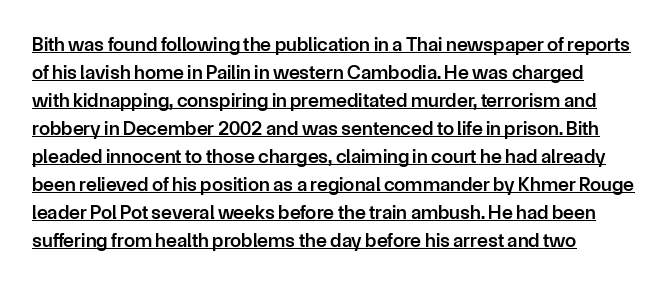
The image shows 20 px text type, upright; set left-aligned, normal line spacing (1.4x), normal letter spacing, underlined.
